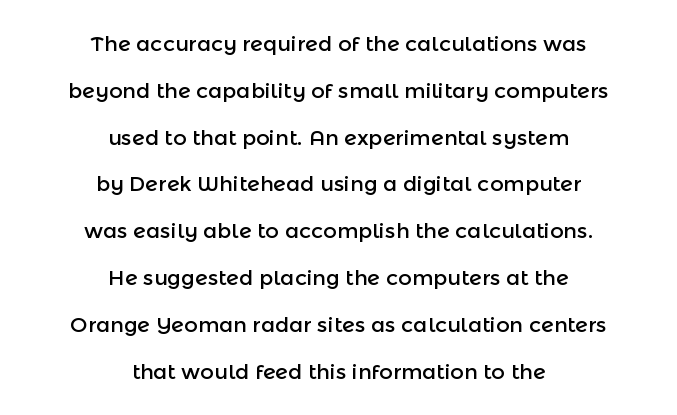
Q: Is the text italic (slanted)? A: No, it is upright.
Q: Is the text underlined? A: No.
Q: How is the paragraph aligned? A: Centered.
Q: Is the spacing between letters normal or unusually wide? A: Normal.
Q: Is the spacing between lines tight, normal or loose? A: Loose.
